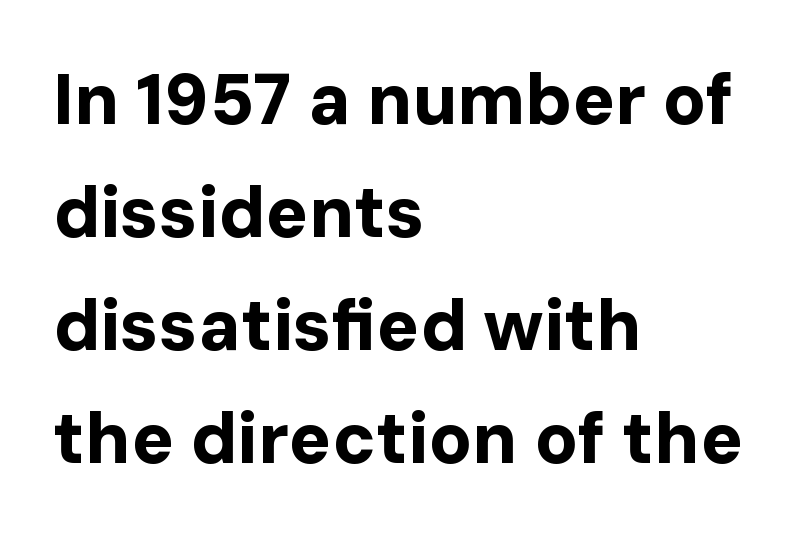
{"serif": "no", "italic": "no", "bold": "yes", "weight": "bold", "width": "normal", "stroke_contrast": "low", "x_height": "medium", "monospaced": "no", "underline": "no", "align": "left", "line_spacing": "normal", "line_spacing_ratio": 1.59, "letter_spacing": "normal", "letter_spacing_em": 0.0, "glyph_px": 71}
